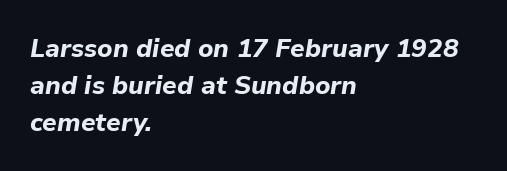
The image shows 26 px bold type, italic (leaning right); set left-aligned, normal line spacing (1.42x), normal letter spacing, not underlined.
